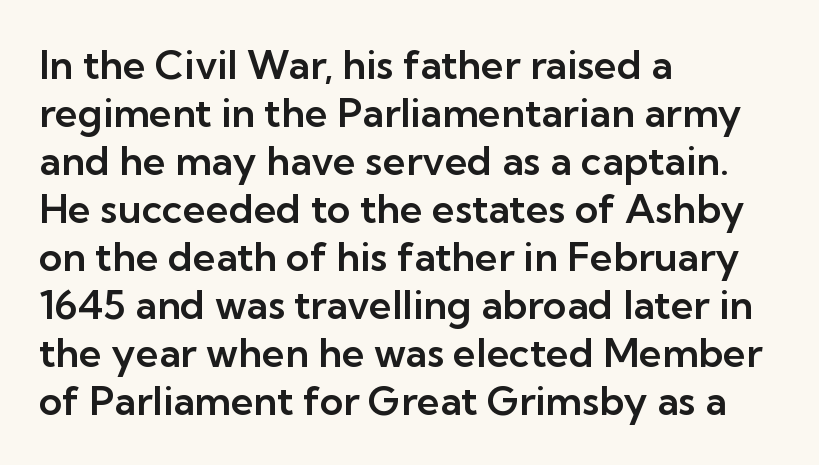
The image shows 40 px sans-serif type, upright; set left-aligned, line spacing 1.2x, normal letter spacing, not underlined; low stroke contrast and a medium x-height.
